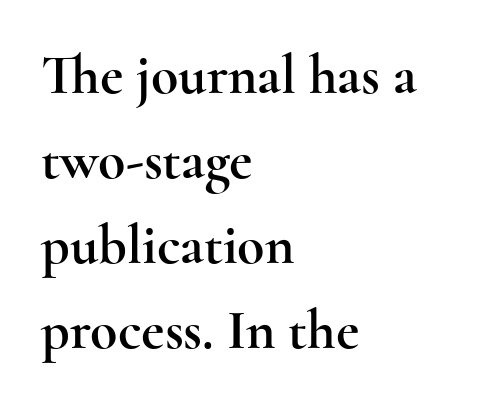
The image shows 56 px wide serif type, upright; set left-aligned, normal line spacing (1.52x), normal letter spacing, not underlined; a small x-height.
